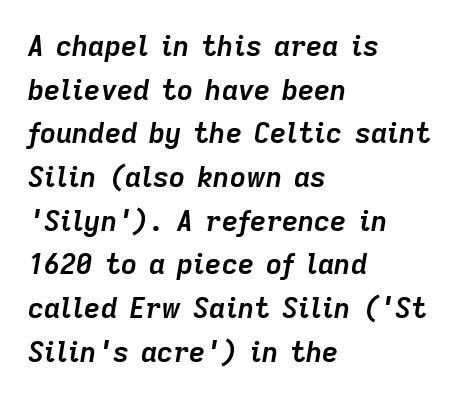
The image shows 28 px semibold type, italic (leaning right); set left-aligned, normal line spacing (1.56x), normal letter spacing, not underlined; low stroke contrast and a medium x-height.
